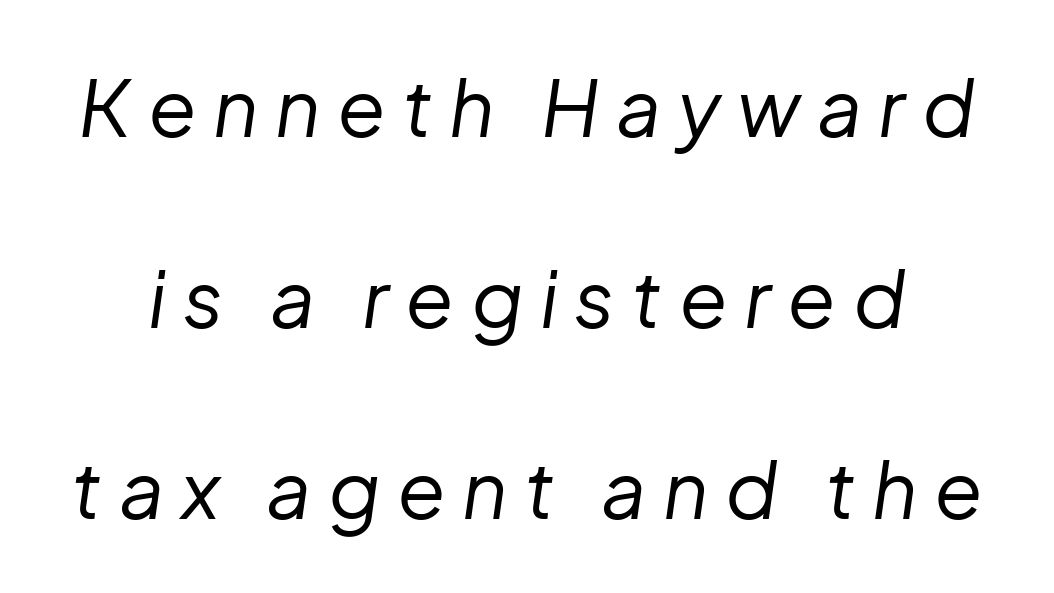
{"italic": "yes", "lean": "right", "slant_degrees": 8, "bold": "no", "weight": "regular", "width": "normal", "stroke_contrast": "low", "x_height": "medium", "monospaced": "no", "underline": "no", "line_spacing": "loose", "line_spacing_ratio": 2.42, "letter_spacing": "wide", "letter_spacing_em": 0.21, "glyph_px": 79}
